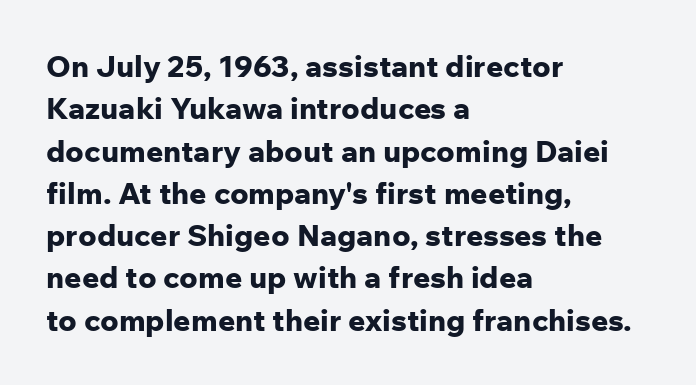
The face used here is a sans, in the tradition of grotesques and geometrics. Style check: upright. In terms of leading, this rendering sits right in the middle. The space directly below the letters is spotless. Looks like regular typesetting: each glyph gets only the width it needs.
